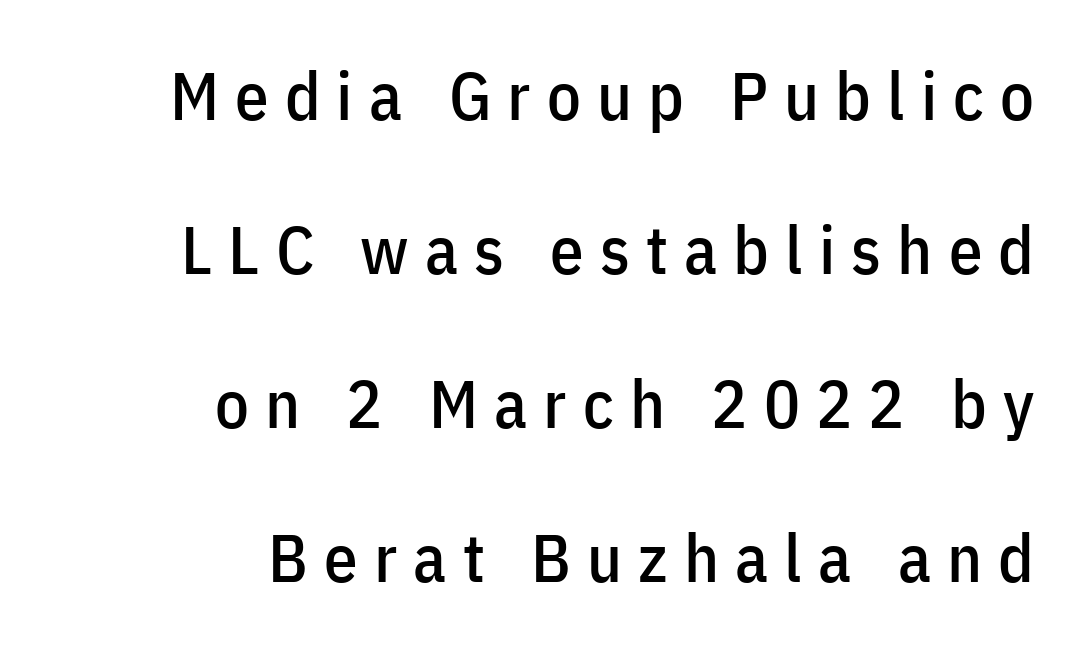
The type is letterspaced generously, with wide tracking. These lines are rendered in a variable-pitch font. Has an underline been added? It has not. Each letter's strokes conclude bluntly, with no projecting serifs.
